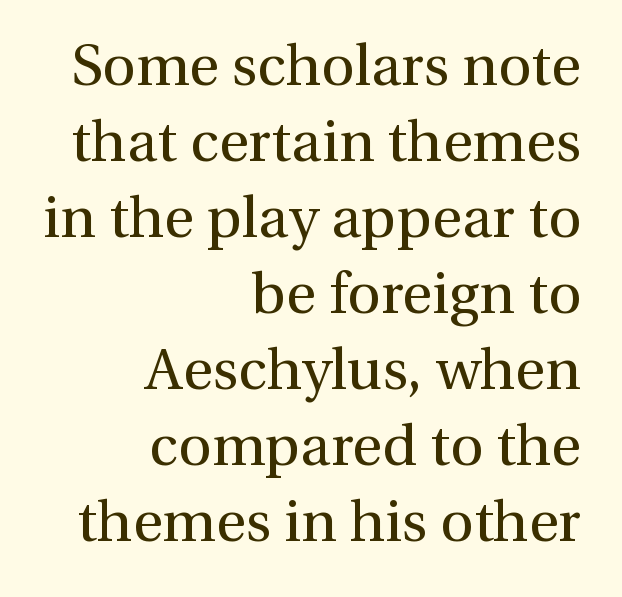
The type family on display is of the serif kind. A student would call this right alignment; a typographer would say flush right, rag left. Stem width sits at or under what a default text font uses. Caption: standard tracking, unaltered. Ascenders rise straight up at ninety degrees.
